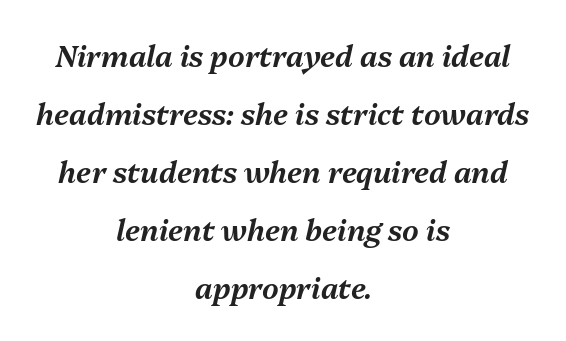
Q: Is the text italic (slanted)? A: Yes, it leans right by about 13 degrees.
Q: Is the text underlined? A: No.
Q: How is the paragraph aligned? A: Centered.
Q: Is the spacing between letters normal or unusually wide? A: Normal.
Q: Is the spacing between lines tight, normal or loose? A: Loose.
Q: Width (condensed, normal, or wide)? A: Normal.
Q: Stroke contrast? A: Medium.
Q: x-height? A: Medium.
Q: Monospaced? A: No.
